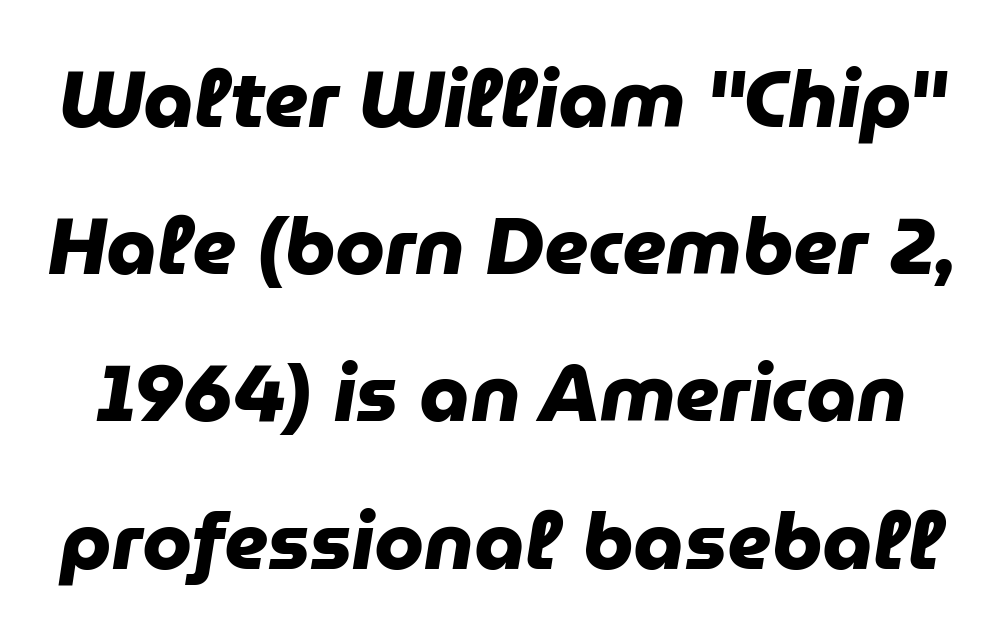
The image shows 80 px heavy sans-serif type; set line spacing 1.84x, normal letter spacing, not underlined; low stroke contrast and a medium x-height.
